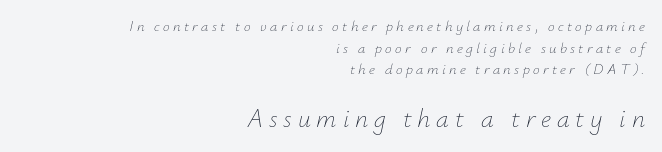
{"italic": "yes", "lean": "right", "slant_degrees": 12, "bold": "no", "underline": "no", "align": "right", "line_spacing": "normal", "line_spacing_ratio": 1.44, "letter_spacing": "wide", "letter_spacing_em": 0.22, "larger_block": "second", "size_ratio": 1.73, "glyph_px": 26}
